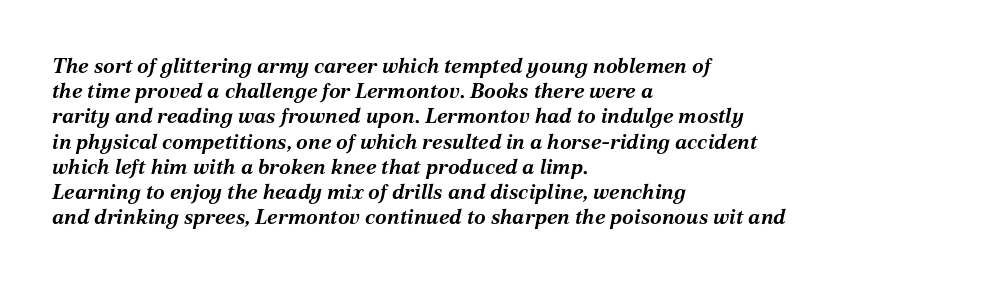
Q: Is the text bold? A: Yes.
Q: Is the text italic (slanted)? A: Yes, it leans right by about 12 degrees.
Q: Is the text underlined? A: No.
Q: How is the paragraph aligned? A: Left-aligned.
Q: Is the spacing between letters normal or unusually wide? A: Normal.
